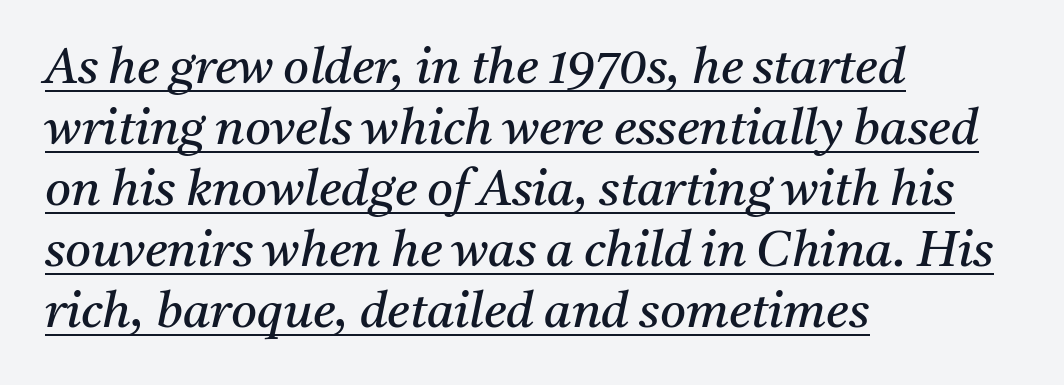
Small tapered or slab feet sit at the stroke ends, so this counts as serif. Horizontally, the lines are justified to the leading edge only. No extra tracking has been applied to these lines. Slanted lettering throughout.
